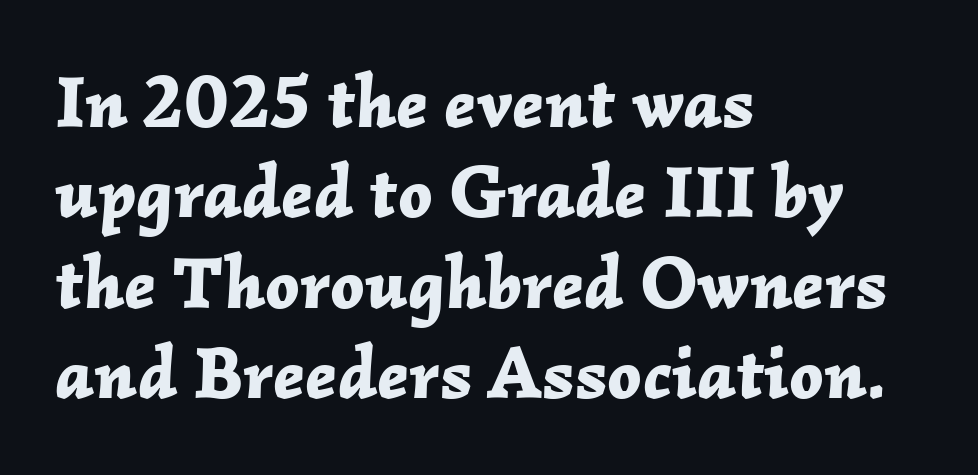
{"italic": "yes", "lean": "right", "slant_degrees": 2, "bold": "yes", "weight": "bold", "width": "normal", "stroke_contrast": "low", "x_height": "medium", "monospaced": "no", "underline": "no", "align": "left", "line_spacing_ratio": 1.22, "letter_spacing": "normal", "letter_spacing_em": 0.0, "glyph_px": 74}
